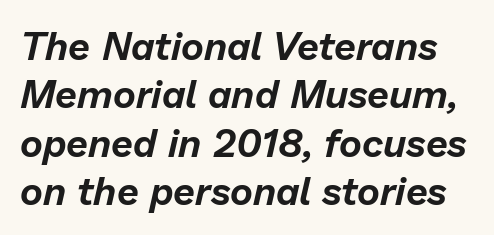
The rendering uses natural spacing where letterforms have individual widths. Tracking here is standard; glyphs follow each other at the usual distance. Anything drawn beneath the words? Only blank space. Notice how the stems are inclined rather than vertical — that's the hallmark of italics.
